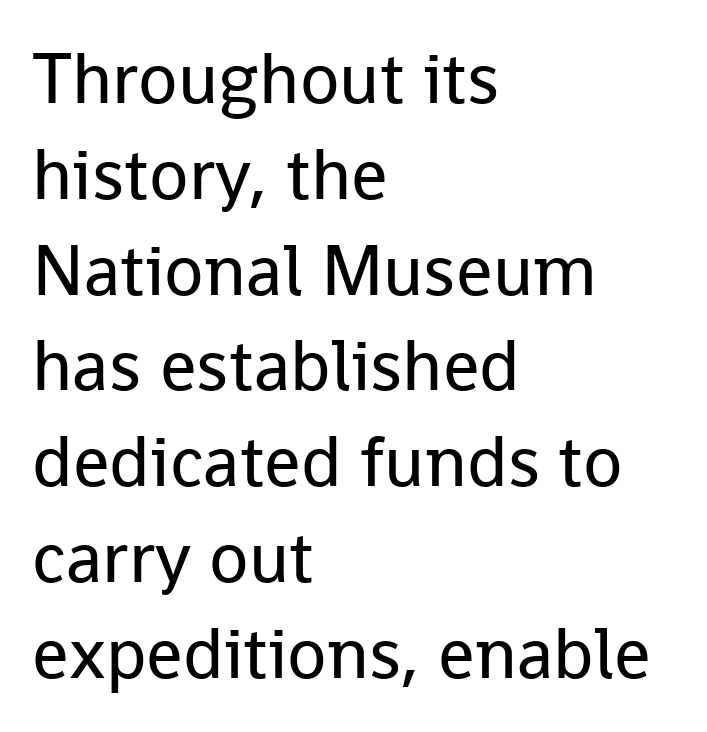
Regarding serifs, this sample does without them. The area under the type is left untouched. Do the characters align in a grid? No, the font is proportional. Posture: upright roman.
